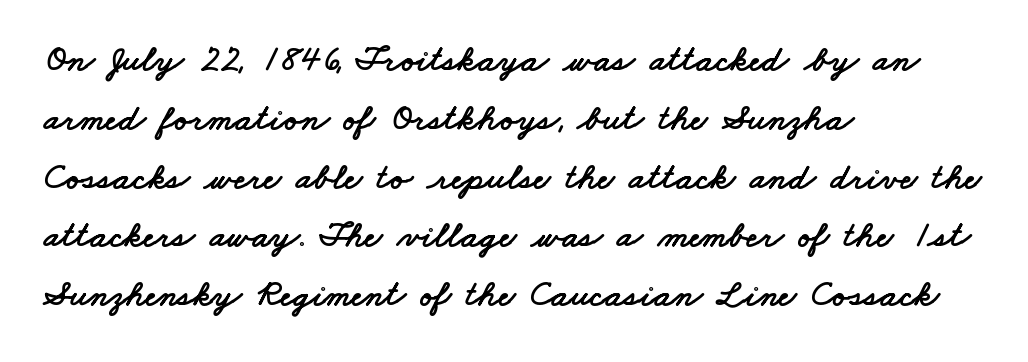
The glyphs are unaccompanied by any horizontal stroke below them. The ragged edge is on the right, which tells us the setting is flush left. The lines sit at an ordinary, default distance from one another. Nobody touched the tracking dial on this one. Typographically, this falls in the sans-serif category.
